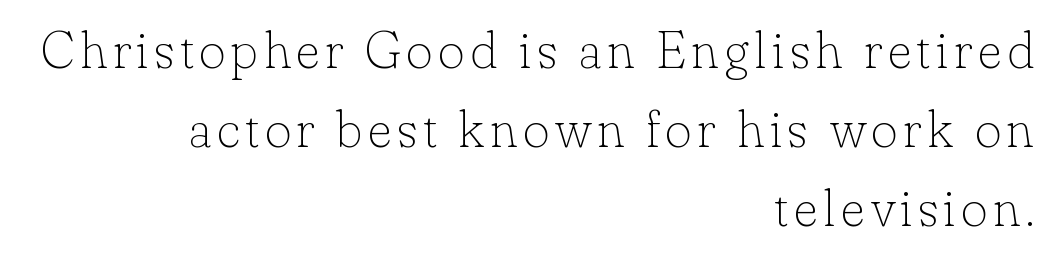
This is serif lettering, the kind often seen in printed books. Each letter keeps its own natural width here, so spacing adapts to shape. Lines of text with bare space underneath. Quick note: not italic, upright. The passage shown is not bold in any degree. The typesetter chose a ragged-left arrangement here.
